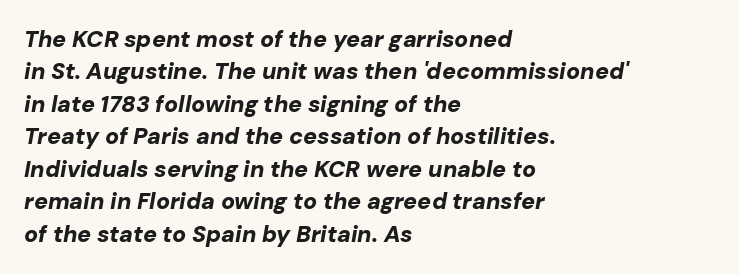
Layout note: lines flush left. As a designer I'd log this as weight 700, bold. Standard letterfit; no display-style spreading of the glyphs. This is oblique type, the kind used for emphasis or titles.
